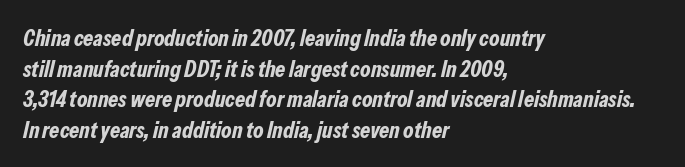
Q: Is the text bold? A: Yes.
Q: Is the text italic (slanted)? A: Yes, it leans right by about 13 degrees.
Q: Is the text underlined? A: No.
Q: How is the paragraph aligned? A: Left-aligned.
Q: Is the spacing between letters normal or unusually wide? A: Normal.
Q: Is the spacing between lines tight, normal or loose? A: Normal.
